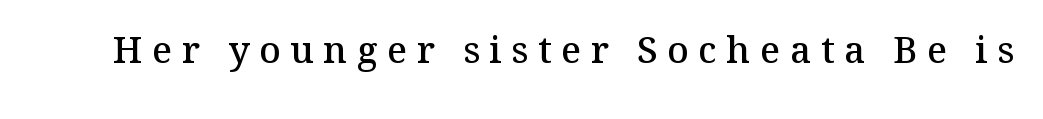
Rule under the text: the space is simply empty. Slightly chunky letters — semibold, I'd say, not full bold. The font family rendered here belongs to the serif group. Is this a fixed-width face? No — the glyphs have proportional, varying widths.
